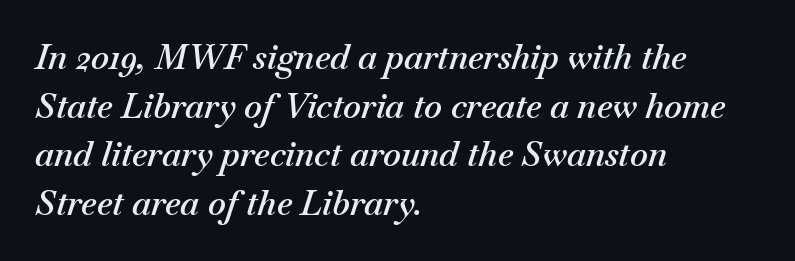
Style check: oblique. Note the varied advance widths — an 'i' is clearly narrower than an 'm'. Anything drawn beneath the words? Only blank space. The line texture is even and compact thanks to regular tracking. A semibold gives these letters moderate extra thickness, short of bold. The space between consecutive lines is moderate.
